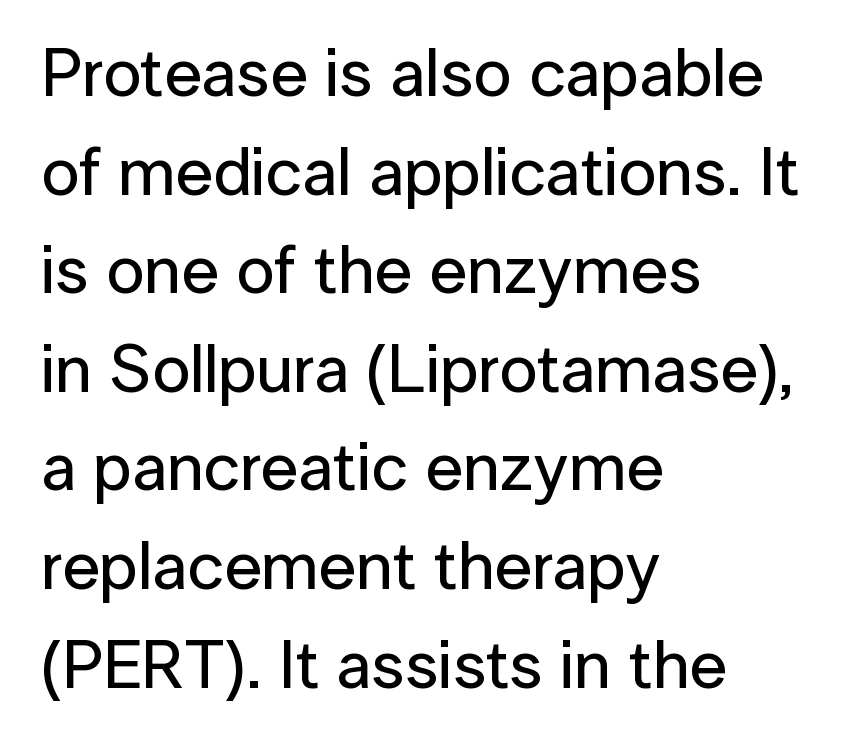
Q: Is the text italic (slanted)? A: No, it is upright.
Q: Is the typeface a serif or a sans-serif typeface? A: Sans-serif.
Q: Is the text underlined? A: No.
Q: How is the paragraph aligned? A: Left-aligned.
Q: Is the spacing between letters normal or unusually wide? A: Normal.
Q: Is the spacing between lines tight, normal or loose? A: Normal.
Q: Width (condensed, normal, or wide)? A: Normal.
Q: Stroke contrast? A: Low.
Q: x-height? A: Medium.
Q: Monospaced? A: No.
